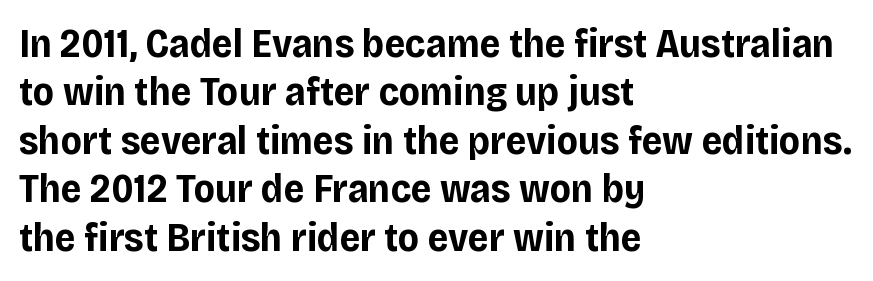
The image shows 40 px bold sans-serif type, upright; set left-aligned, line spacing 1.21x, normal letter spacing, not underlined; low stroke contrast and a large x-height.
